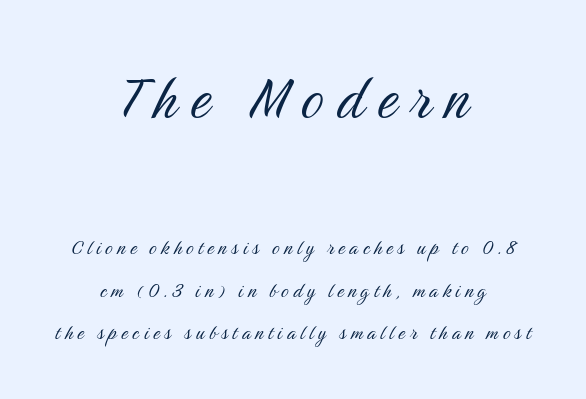
{"serif": "no", "bold": "no", "weight": "light", "width": "condensed", "stroke_contrast": "medium", "x_height": "medium", "monospaced": "no", "underline": "no", "align": "center", "line_spacing_ratio": 1.77, "larger_block": "first", "size_ratio": 2.96, "glyph_px": 71}
